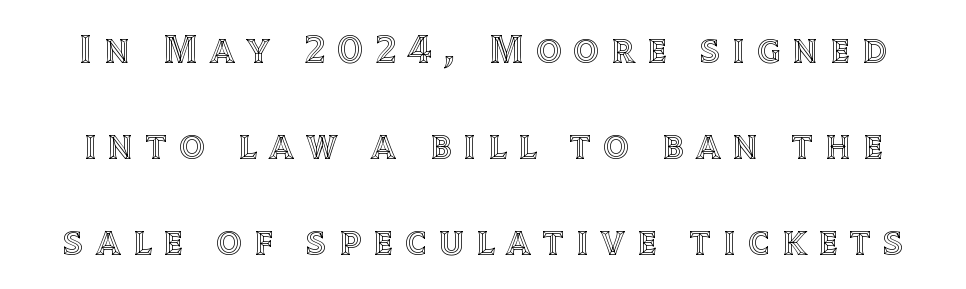
Underlining? Definitely not there. Does extra space separate the letters? Yes, quite a lot of it. Spacing verdict: proportional, widths tailored to each character. Is there much room between lines? Yes — plenty of vertical air separates them. Ascenders rise straight up at ninety degrees.
